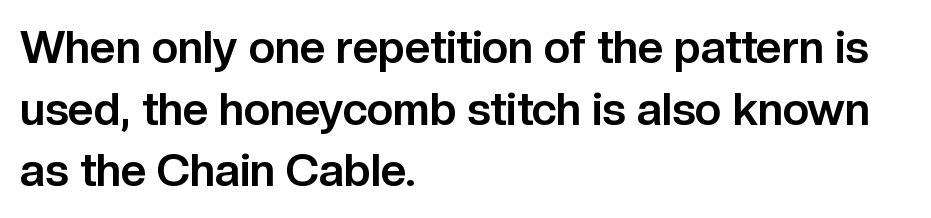
Vertical spacing — default. Students, this is bold: see how much ink each stroke carries. Quick note: not italic, upright. Horizontally, the lines are justified to the leading edge only.
